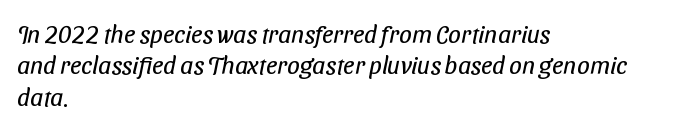
No extra ink here — the face is not bold. Underlining? Definitely not there. Glyph-to-glyph distance matches everyday printed text. The lines in this sample share a left origin and differ only in where they stop.
